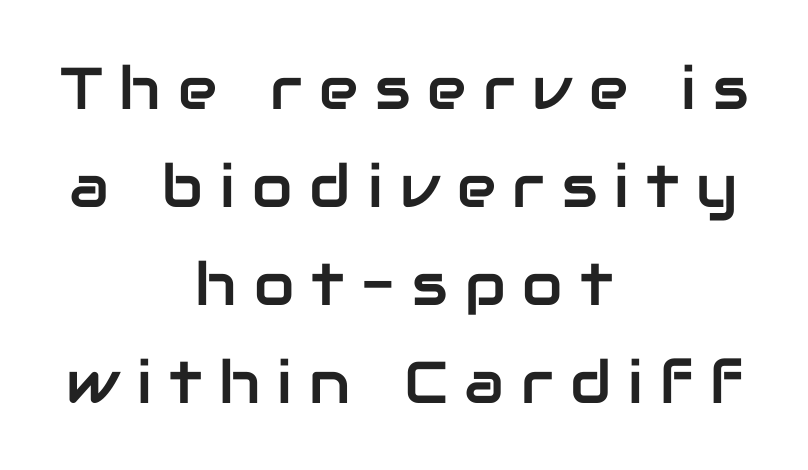
Look at the tracking — it's clearly loosened, letters drifting apart. Quick note: underline off. This sample has the flowing, uneven cadence of proportional lettering. Stroke terminals: plain, sans-serif.
